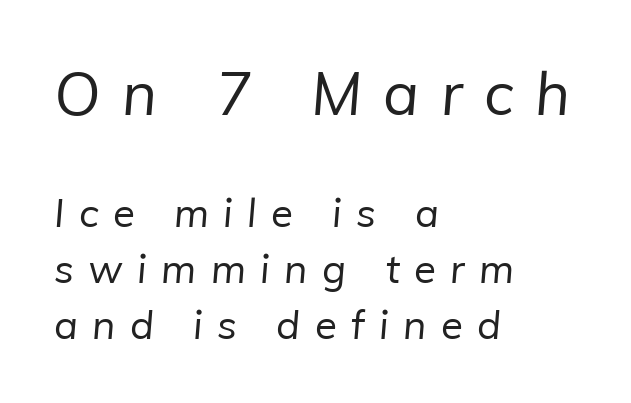
{"serif": "no", "bold": "no", "weight": "regular", "width": "normal", "stroke_contrast": "low", "x_height": "medium", "monospaced": "no", "underline": "no", "align": "left", "line_spacing": "normal", "line_spacing_ratio": 1.4, "letter_spacing": "wide", "letter_spacing_em": 0.36, "larger_block": "first", "size_ratio": 1.5, "glyph_px": 60}
